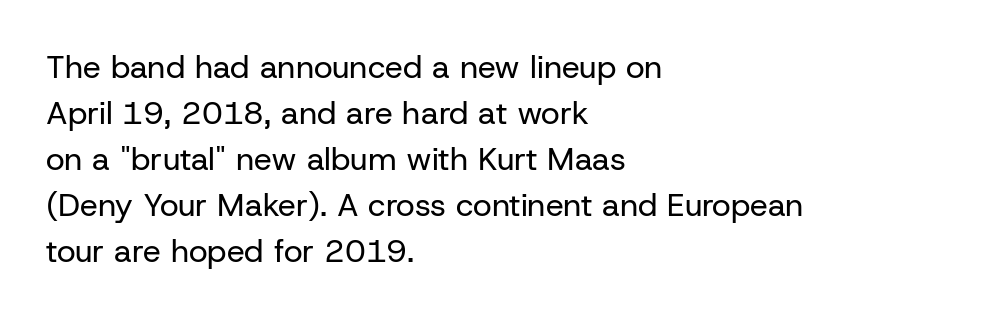
The font family rendered here belongs to the sans-serif group. Note the varied advance widths — an 'i' is clearly narrower than an 'm'. Bare-footed words on every line. The horizontal fit of the characters is conventional and even.
